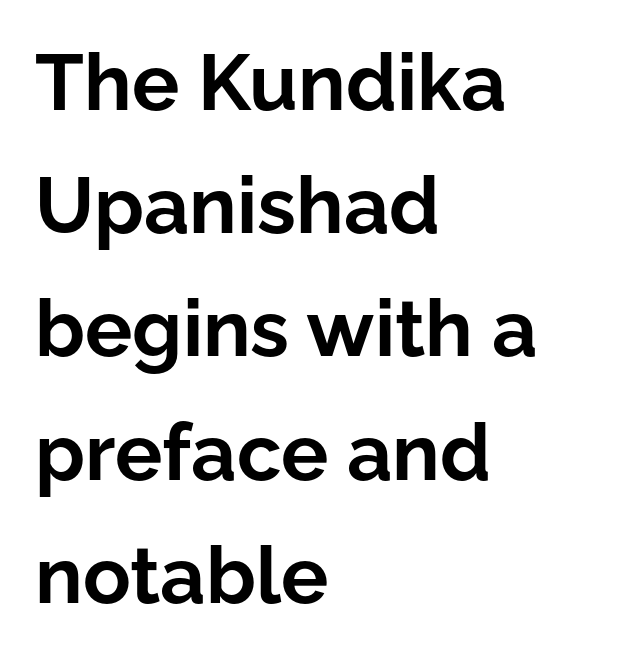
The image shows 79 px bold sans-serif type, upright; set left-aligned, normal line spacing (1.56x), normal letter spacing, not underlined; low stroke contrast and a medium x-height.
